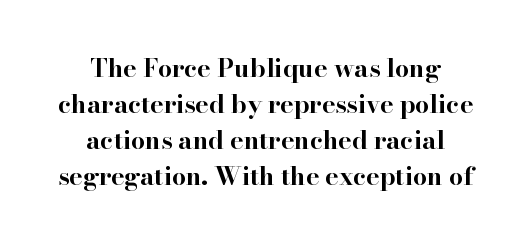
Q: Is the text bold? A: Yes.
Q: Is the text italic (slanted)? A: No, it is upright.
Q: Is the text underlined? A: No.
Q: How is the paragraph aligned? A: Centered.
Q: Is the spacing between letters normal or unusually wide? A: Normal.
Q: Is the spacing between lines tight, normal or loose? A: Normal.
